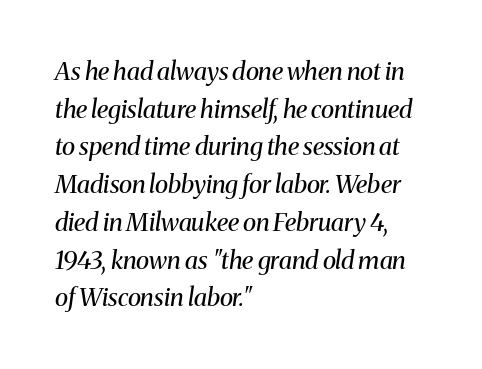
Left-aligned paragraph, ragged on the right. The block of text has a typical density, with ordinary space between rows. In terms of letterspacing, this is plain default setting. This is not heavy type; no bold has been used. The glyphs are unaccompanied by any horizontal stroke below them.
